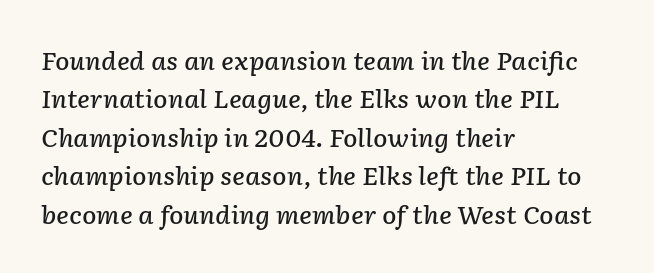
The image shows 24 px text type, italic (leaning right); set left-aligned, normal line spacing (1.6x), normal letter spacing, not underlined.
